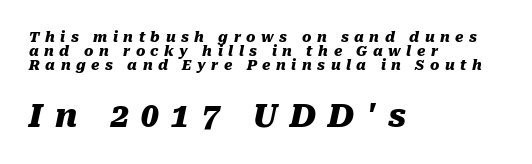
{"italic": "yes", "lean": "right", "slant_degrees": 10, "bold": "yes", "weight": "heavy", "width": "normal", "stroke_contrast": "medium", "x_height": "medium", "monospaced": "no", "underline": "no", "align": "left", "line_spacing": "tight", "line_spacing_ratio": 1.0, "letter_spacing": "wide", "letter_spacing_em": 0.39, "larger_block": "second", "size_ratio": 2.29, "glyph_px": 32}
